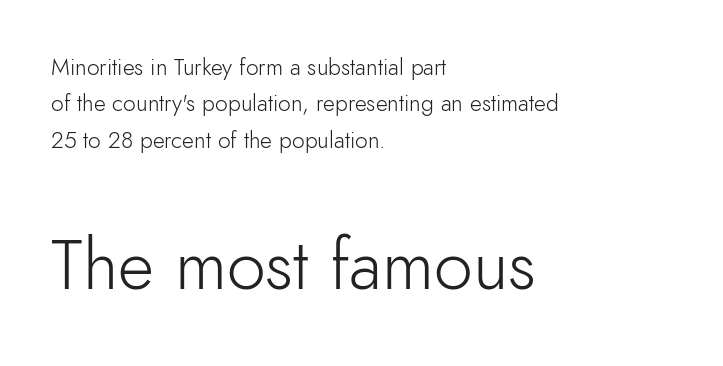
{"serif": "no", "italic": "no", "bold": "no", "weight": "light", "width": "normal", "stroke_contrast": "low", "x_height": "small", "monospaced": "no", "underline": "no", "align": "left", "line_spacing": "normal", "line_spacing_ratio": 1.58, "letter_spacing": "normal", "letter_spacing_em": 0.0, "larger_block": "second", "size_ratio": 3.04, "glyph_px": 70}
